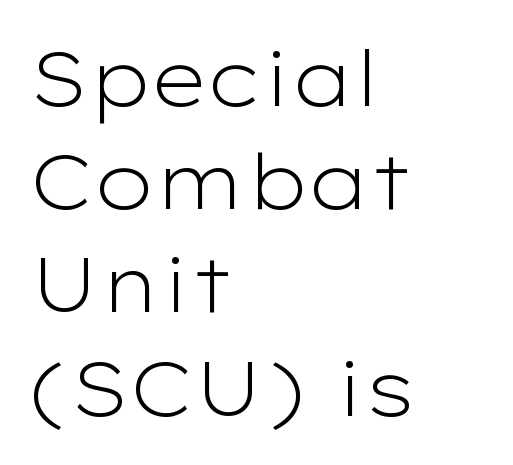
{"serif": "no", "italic": "no", "bold": "no", "weight": "light", "width": "wide", "stroke_contrast": "low", "x_height": "medium", "monospaced": "no", "underline": "no", "align": "left", "line_spacing": "normal", "line_spacing_ratio": 1.34, "letter_spacing": "normal", "letter_spacing_em": 0.0, "glyph_px": 77}
